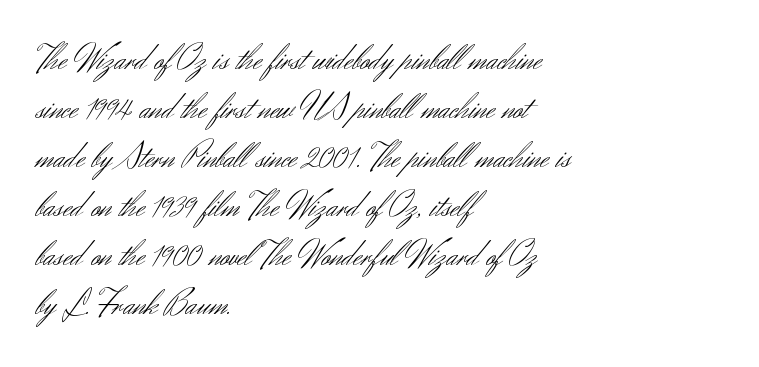
This rendering features lettering with no underline. Serif or sans? Sans — the stroke terminals are bare. Leading: standard. In terms of letterspacing, this is plain default setting. The font sits on the lighter half of the weight spectrum, regular included.
